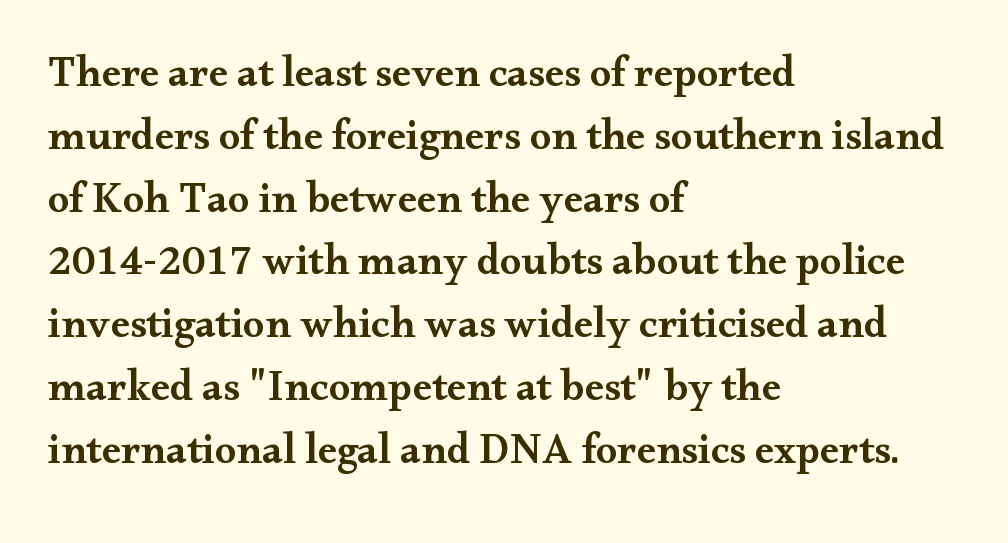
{"serif": "yes", "italic": "no", "bold": "semi", "weight": "semibold", "width": "wide", "stroke_contrast": "medium", "x_height": "small", "monospaced": "no", "underline": "no", "align": "left", "line_spacing": "normal", "line_spacing_ratio": 1.46, "letter_spacing": "normal", "letter_spacing_em": 0.0, "glyph_px": 43}
